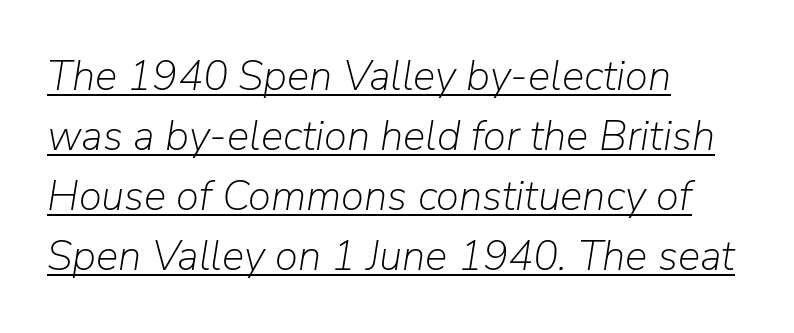
{"italic": "yes", "lean": "right", "slant_degrees": 9, "bold": "no", "weight": "light", "width": "normal", "stroke_contrast": "low", "x_height": "medium", "monospaced": "no", "underline": "yes", "align": "left", "line_spacing": "normal", "line_spacing_ratio": 1.43, "letter_spacing": "normal", "letter_spacing_em": 0.0, "glyph_px": 42}
